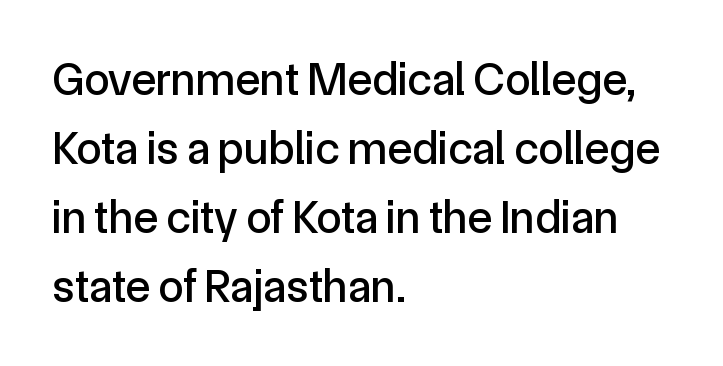
Typographically, this falls in the sans-serif category. The letters stand straight up with perfectly vertical stems. Is the block centered? No — it sits flush against the left margin. Honestly, there is no underline to notice here at all.
